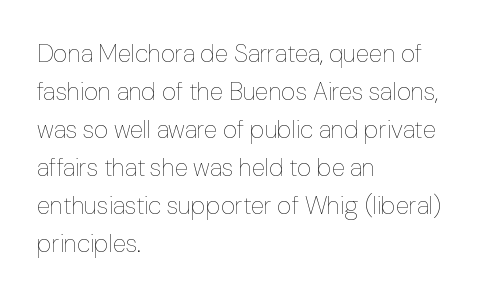
Q: Is the text bold? A: No.
Q: Is the text italic (slanted)? A: No, it is upright.
Q: Is the text underlined? A: No.
Q: How is the paragraph aligned? A: Left-aligned.
Q: Is the spacing between letters normal or unusually wide? A: Normal.
Q: Is the spacing between lines tight, normal or loose? A: Normal.
